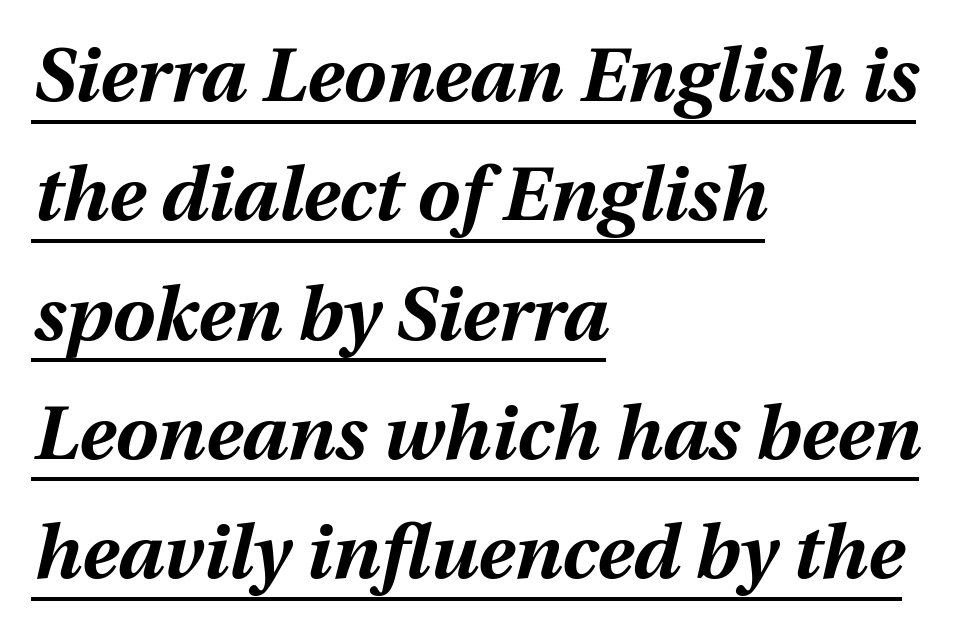
Q: Is the text bold? A: Yes.
Q: Is the text italic (slanted)? A: Yes, it leans right by about 12 degrees.
Q: Is the text underlined? A: Yes.
Q: How is the paragraph aligned? A: Left-aligned.
Q: Is the spacing between letters normal or unusually wide? A: Normal.
Q: Is the spacing between lines tight, normal or loose? A: Normal.
Q: Width (condensed, normal, or wide)? A: Normal.
Q: Stroke contrast? A: Medium.
Q: x-height? A: Medium.
Q: Monospaced? A: No.
